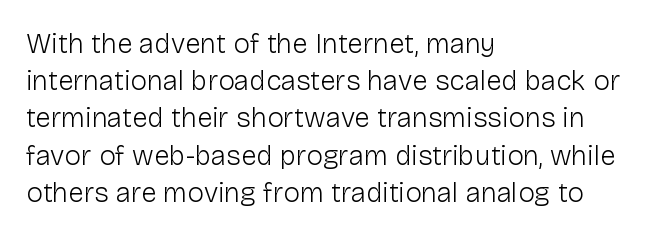
The image shows 28 px light sans-serif type, upright; set left-aligned, normal line spacing (1.33x), normal letter spacing, not underlined; low stroke contrast and a medium x-height.
